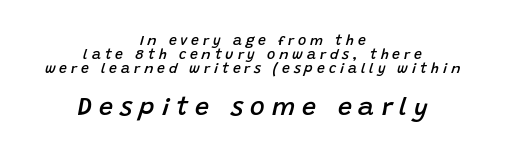
How would I describe the line gaps? Narrow and economical. Each line is balanced around a shared central axis. Someone cranked the tracking dial way up on this one. The typography opts for an oblique posture over an upright one. Bare-footed words on every line.
